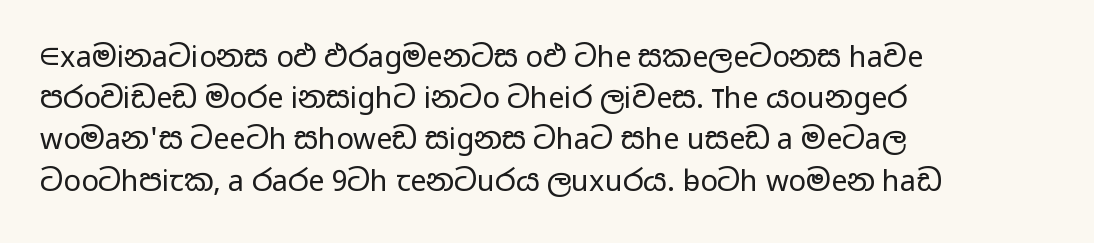
{"serif": "no", "italic": "no", "bold": "no", "weight": "regular", "width": "wide", "stroke_contrast": "low", "x_height": "medium", "monospaced": "no", "underline": "no", "align": "left", "line_spacing": "normal", "line_spacing_ratio": 1.42, "letter_spacing": "normal", "letter_spacing_em": 0.0, "glyph_px": 29}
